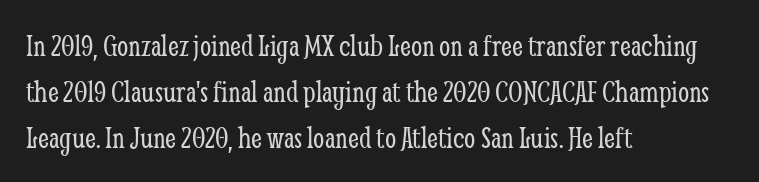
{"serif": "yes", "italic": "no", "bold": "no", "weight": "light", "width": "condensed", "stroke_contrast": "low", "x_height": "medium", "monospaced": "no", "underline": "no", "align": "left", "line_spacing": "normal", "line_spacing_ratio": 1.43, "letter_spacing": "normal", "letter_spacing_em": 0.0, "glyph_px": 32}
